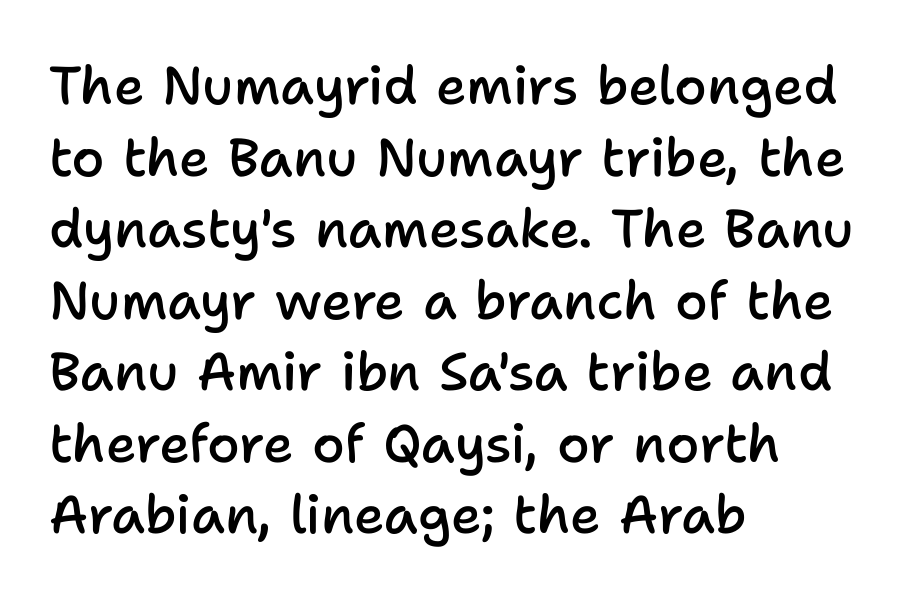
Q: Is the text bold? A: Semi-bold.
Q: Is the text italic (slanted)? A: No, it is upright.
Q: Is the typeface a serif or a sans-serif typeface? A: Sans-serif.
Q: Is the text underlined? A: No.
Q: How is the paragraph aligned? A: Left-aligned.
Q: Is the spacing between letters normal or unusually wide? A: Normal.
Q: Is the spacing between lines tight, normal or loose? A: Normal.
Q: Width (condensed, normal, or wide)? A: Normal.
Q: Stroke contrast? A: Low.
Q: x-height? A: Medium.
Q: Monospaced? A: No.
